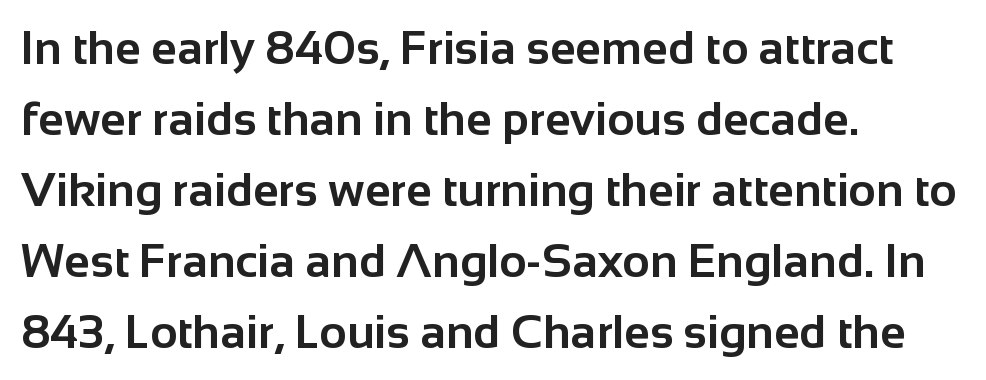
Q: Is the text bold? A: Yes.
Q: Is the text italic (slanted)? A: No, it is upright.
Q: Is the typeface a serif or a sans-serif typeface? A: Sans-serif.
Q: Is the text underlined? A: No.
Q: How is the paragraph aligned? A: Left-aligned.
Q: Is the spacing between letters normal or unusually wide? A: Normal.
Q: Is the spacing between lines tight, normal or loose? A: Normal.
Q: Width (condensed, normal, or wide)? A: Normal.
Q: Stroke contrast? A: Low.
Q: x-height? A: Medium.
Q: Monospaced? A: No.
